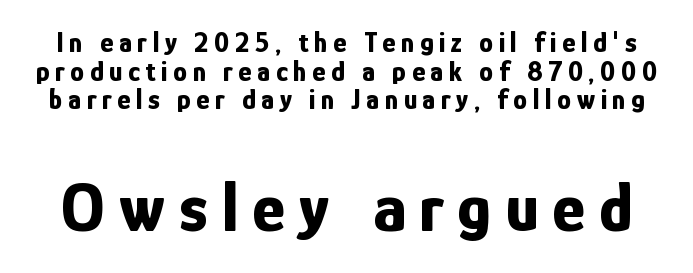
Q: Is the text bold? A: Yes.
Q: Is the text italic (slanted)? A: No, it is upright.
Q: Is the typeface a serif or a sans-serif typeface? A: Sans-serif.
Q: Is the text underlined? A: No.
Q: Is the spacing between letters normal or unusually wide? A: Unusually wide.
Q: Is the spacing between lines tight, normal or loose? A: Tight.
Q: Which block of text is set in a larger size, the first (top) or the second (bottom)? A: The second (bottom) one.
Q: Width (condensed, normal, or wide)? A: Condensed.
Q: Stroke contrast? A: Low.
Q: x-height? A: Medium.
Q: Monospaced? A: No.
